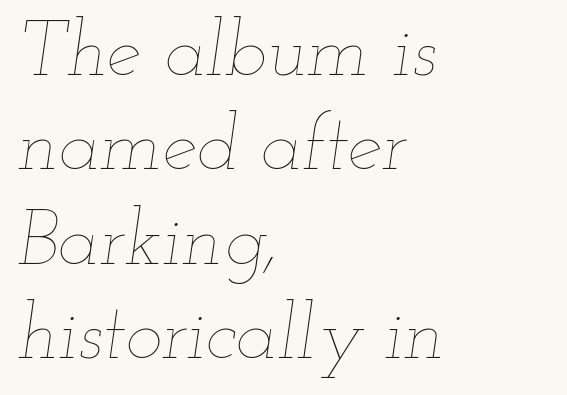
{"italic": "yes", "lean": "right", "slant_degrees": 12, "bold": "no", "weight": "thin", "width": "wide", "stroke_contrast": "low", "x_height": "small", "monospaced": "no", "underline": "no", "align": "left", "line_spacing_ratio": 1.21, "letter_spacing": "normal", "letter_spacing_em": 0.0, "glyph_px": 78}
